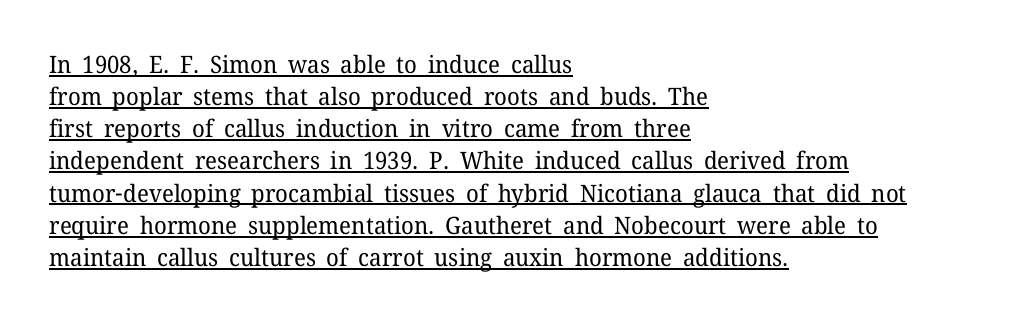
These characters rest on top of a visible drawn line. A light-to-regular cut is what we see here. The face used here is rendered with its standard letterfit. This rendering uses left alignment, leaving the right contour irregular. Leading matches the norm, producing a regular column.
